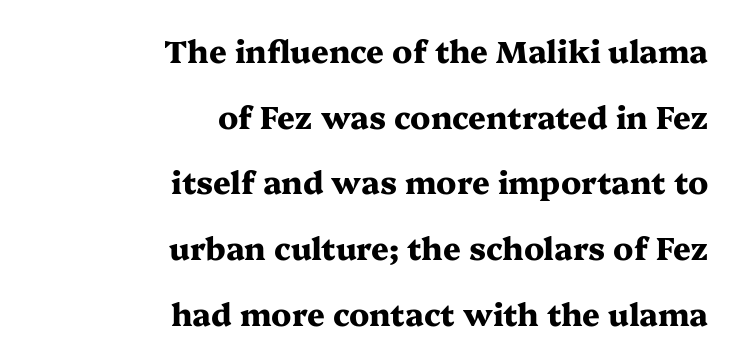
The image shows 31 px heavy, wide serif type, upright; set right-aligned, loose line spacing (2.12x), normal letter spacing, not underlined; medium stroke contrast and a medium x-height.
